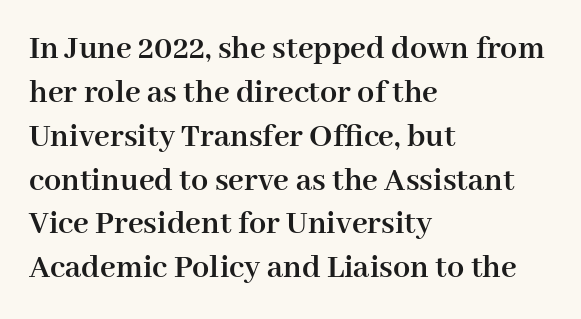
{"serif": "yes", "italic": "no", "bold": "yes", "weight": "semibold", "width": "normal", "stroke_contrast": "high", "x_height": "medium", "monospaced": "no", "underline": "no", "align": "left", "line_spacing": "normal", "line_spacing_ratio": 1.29, "letter_spacing": "normal", "letter_spacing_em": 0.0, "glyph_px": 34}
